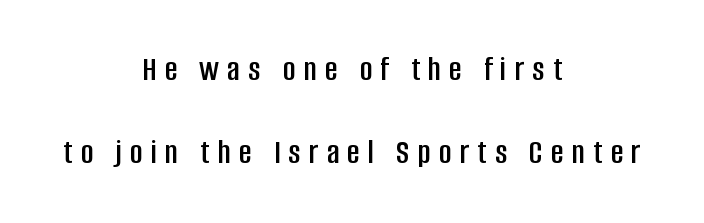
The space directly below the letters is spotless. Spacing between characters has been opened up far beyond the box default. Letterform terminals end flat and unadorned throughout the passage. Ascenders rise straight up at ninety degrees. Whoever set this chose breathing room over compactness in the vertical rhythm.
